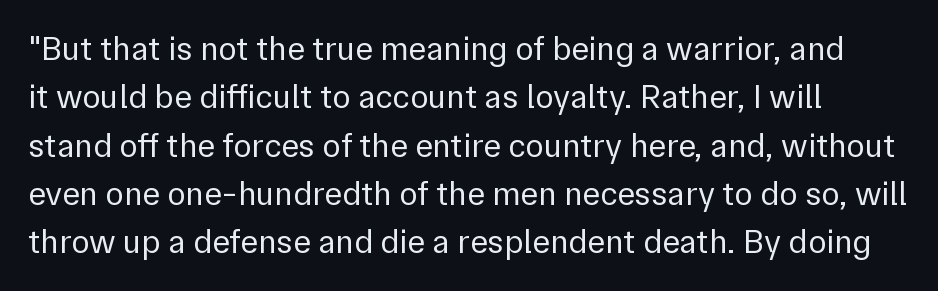
Only glyphs here, with clear space below each row. Tracking value appears to be zero — textbook default spacing. The weight would be labelled regular, book, light, or lighter still. Look at the bottom of the vertical strokes: they stop flat, with no serifs.
